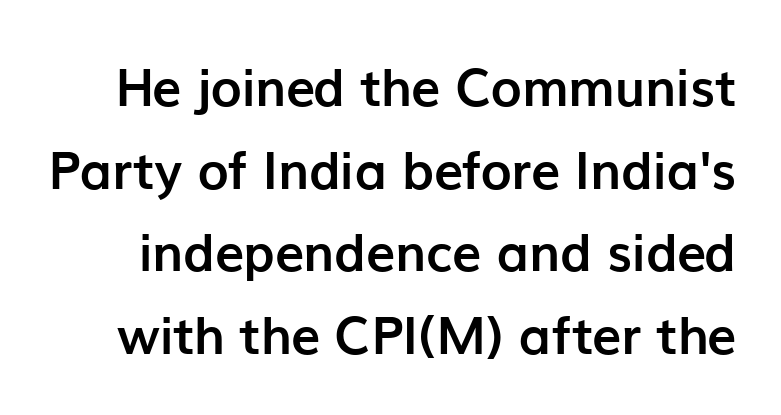
{"serif": "no", "italic": "no", "bold": "yes", "weight": "semibold", "width": "normal", "stroke_contrast": "low", "x_height": "medium", "monospaced": "no", "underline": "no", "line_spacing": "normal", "line_spacing_ratio": 1.59, "letter_spacing": "normal", "letter_spacing_em": 0.0, "glyph_px": 52}
